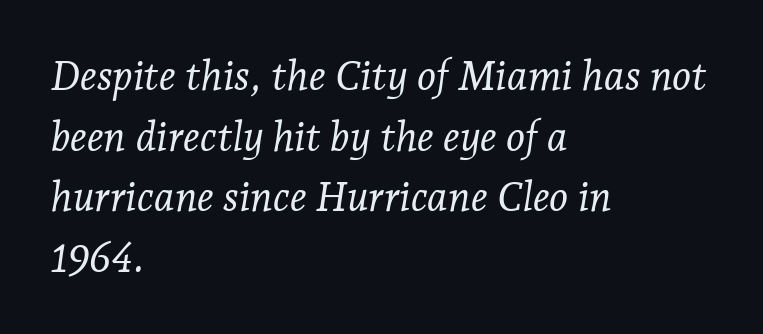
Vertical spacing — default. To sum up the face: it has serifs. The typography opts for an oblique posture over an upright one. Visually the block forms a straight wall on the left and a jagged coastline on the right.
